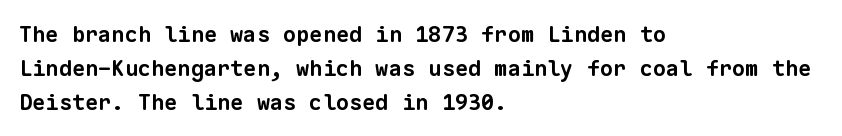
The baseline area is clear. This block has exactly the height ordinary leading produces. The rendering keeps characters at their native spacing. These lines stack with their left ends in a neat column. Students, this is bold: see how much ink each stroke carries.
